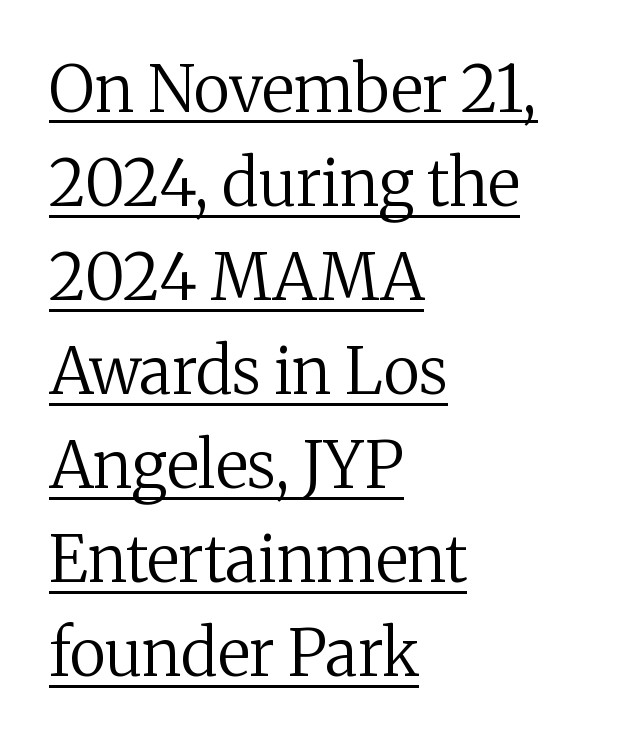
{"serif": "yes", "italic": "no", "bold": "no", "weight": "regular", "width": "normal", "stroke_contrast": "medium", "x_height": "medium", "monospaced": "no", "underline": "yes", "align": "left", "line_spacing": "normal", "line_spacing_ratio": 1.47, "letter_spacing": "normal", "letter_spacing_em": 0.0, "glyph_px": 64}
